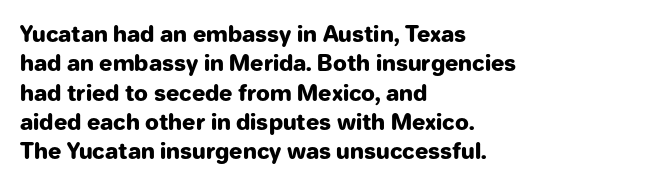
Q: Is the text bold? A: Yes.
Q: Is the text italic (slanted)? A: No, it is upright.
Q: Is the text underlined? A: No.
Q: How is the paragraph aligned? A: Left-aligned.
Q: Is the spacing between letters normal or unusually wide? A: Normal.
Q: Is the spacing between lines tight, normal or loose? A: Normal.
